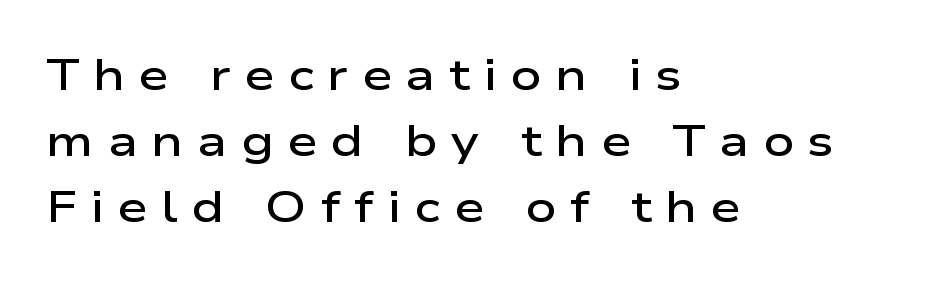
Q: Is the text bold? A: Semi-bold.
Q: Is the text italic (slanted)? A: No, it is upright.
Q: Is the typeface a serif or a sans-serif typeface? A: Sans-serif.
Q: Is the text underlined? A: No.
Q: How is the paragraph aligned? A: Left-aligned.
Q: Is the spacing between letters normal or unusually wide? A: Unusually wide.
Q: Is the spacing between lines tight, normal or loose? A: Normal.
Q: Width (condensed, normal, or wide)? A: Wide.
Q: Stroke contrast? A: Low.
Q: x-height? A: Medium.
Q: Monospaced? A: No.
